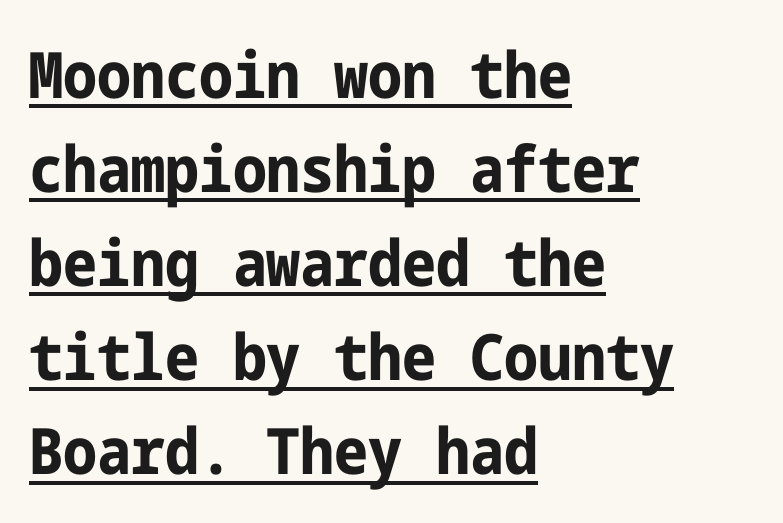
{"serif": "no", "italic": "no", "bold": "yes", "weight": "bold", "width": "condensed", "stroke_contrast": "low", "x_height": "medium", "underline": "yes", "align": "left", "line_spacing": "normal", "line_spacing_ratio": 1.47, "letter_spacing": "normal", "letter_spacing_em": 0.0, "glyph_px": 64}
